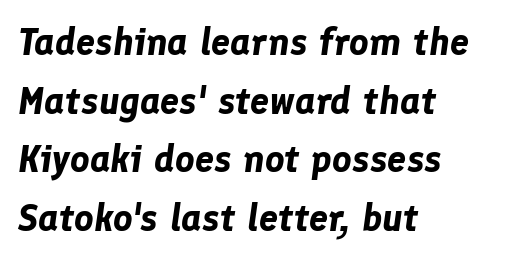
The image shows 38 px bold type, italic (leaning right); set left-aligned, normal line spacing (1.54x), normal letter spacing, not underlined; low stroke contrast and a medium x-height.
